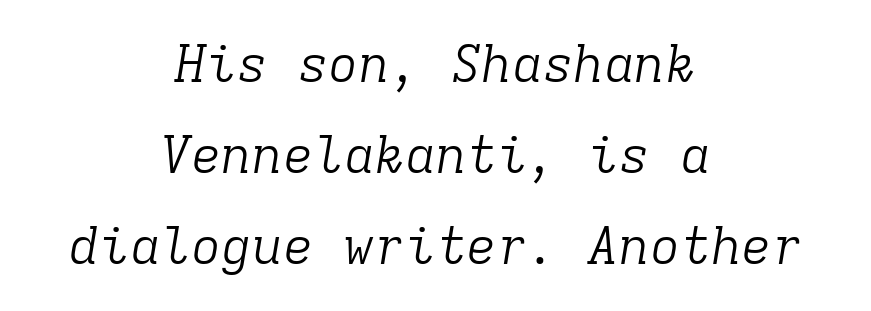
{"serif": "yes", "italic": "yes", "lean": "right", "slant_degrees": 9, "bold": "no", "weight": "light", "width": "normal", "stroke_contrast": "low", "x_height": "medium", "monospaced": "yes", "underline": "no", "align": "center", "line_spacing_ratio": 1.78, "letter_spacing": "normal", "letter_spacing_em": 0.0, "glyph_px": 51}
